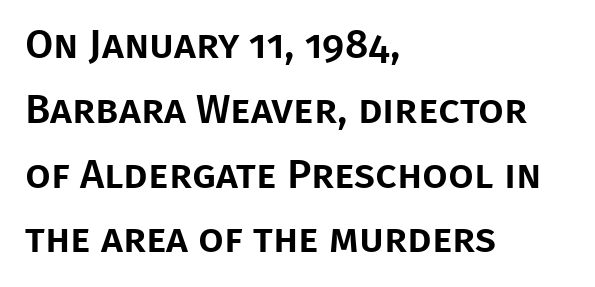
Q: Is the text italic (slanted)? A: No, it is upright.
Q: Is the typeface a serif or a sans-serif typeface? A: Sans-serif.
Q: Is the text underlined? A: No.
Q: How is the paragraph aligned? A: Left-aligned.
Q: Is the spacing between letters normal or unusually wide? A: Normal.
Q: Is the spacing between lines tight, normal or loose? A: Normal.
Q: Width (condensed, normal, or wide)? A: Normal.
Q: Stroke contrast? A: Low.
Q: x-height? A: Large.
Q: Monospaced? A: No.
